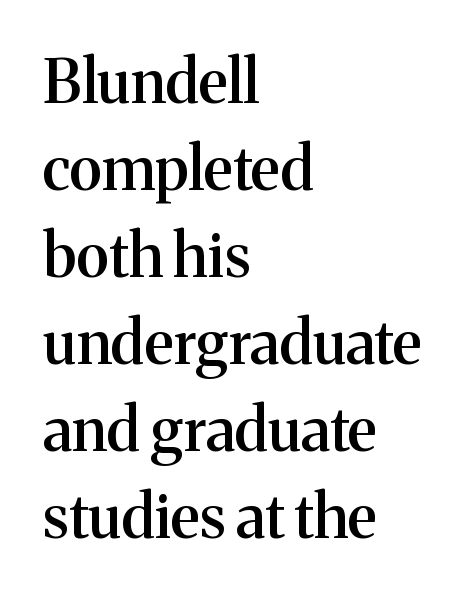
The image shows 60 px semibold serif type, upright; set left-aligned, normal line spacing (1.45x), normal letter spacing, not underlined; medium stroke contrast and a medium x-height.
